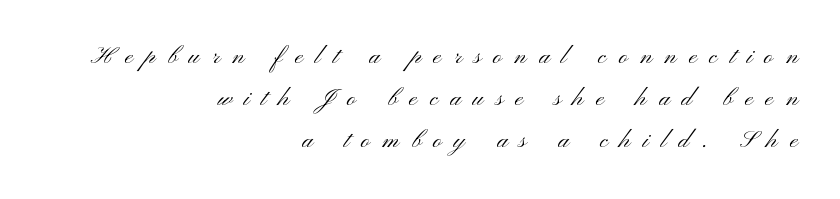
In terms of letterform style, serifs are entirely absent. Just letters on the line, the space beneath them empty. The tracking jumps out immediately: characters are airy and widely separated. If you measured baseline to baseline, you'd find a middling distance. The face used here is proportionally spaced, like ordinary book or web type.
